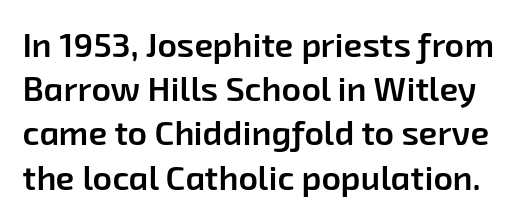
{"serif": "no", "bold": "semi", "weight": "semibold", "width": "normal", "stroke_contrast": "low", "x_height": "medium", "monospaced": "no", "underline": "no", "line_spacing": "normal", "line_spacing_ratio": 1.3, "letter_spacing": "normal", "letter_spacing_em": 0.0, "glyph_px": 34}
